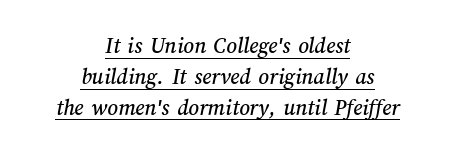
Q: Is the text underlined? A: Yes.
Q: How is the paragraph aligned? A: Centered.
Q: Is the spacing between letters normal or unusually wide? A: Normal.
Q: Is the spacing between lines tight, normal or loose? A: Normal.
